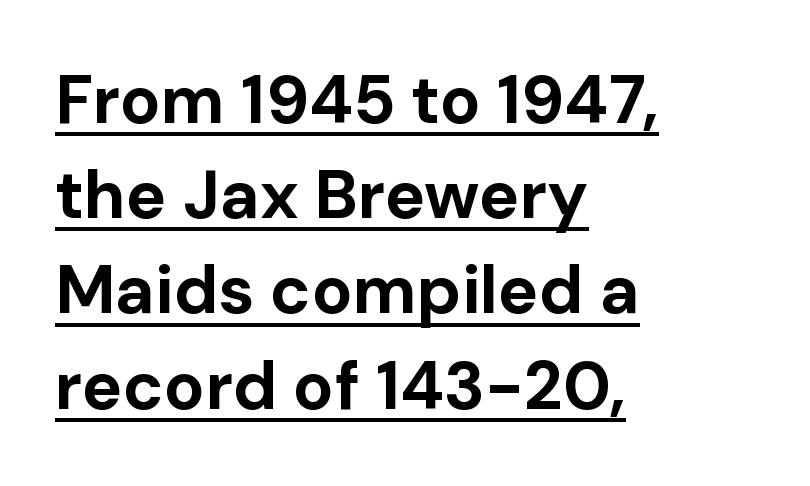
Horizontally, the lines are justified to the leading edge only. The passage shown is typed in a proportional face where columns would drift. The sample's only ornament is a line tracing under the words. Does the type have serifs? No, each stem ends abruptly. As a designer I'd log this as weight 700, bold. Tracking value appears to be zero — textbook default spacing.
